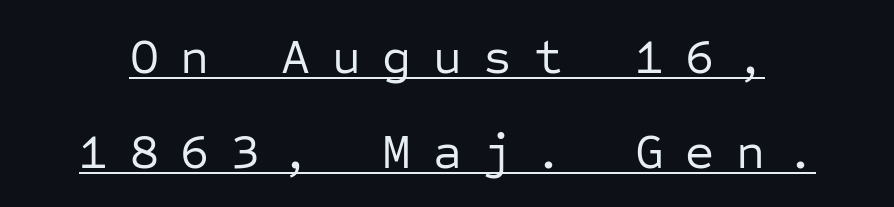
Q: Is the text bold? A: No.
Q: Is the text italic (slanted)? A: No, it is upright.
Q: Is the typeface a serif or a sans-serif typeface? A: Sans-serif.
Q: Is the text underlined? A: Yes.
Q: Is the spacing between letters normal or unusually wide? A: Unusually wide.
Q: Is the spacing between lines tight, normal or loose? A: Loose.
Q: Width (condensed, normal, or wide)? A: Normal.
Q: Stroke contrast? A: Low.
Q: x-height? A: Medium.
Q: Monospaced? A: Yes.
